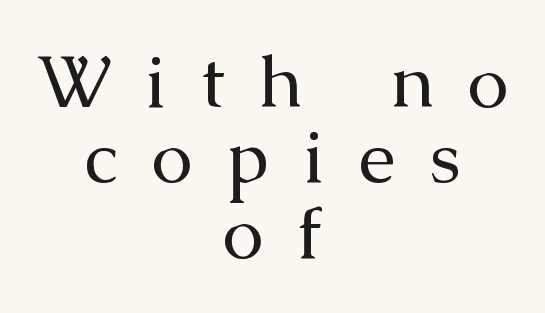
The image shows 74 px regular-weight serif type, upright; set centered, tight line spacing (1.02x), unusually wide letter spacing (+0.46 em), not underlined; medium stroke contrast and a medium x-height.
